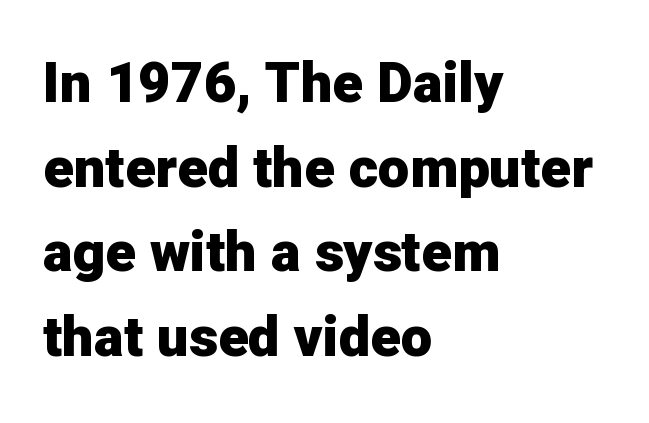
The leading is moderate, giving the passage an even texture. Bare-footed words on every line. Strokes here are thick enough to call this a true bold. Characters follow at the spacing the type designer built in. This is roman type, the default non-slanted kind. These lines are set flush left with a ragged right edge.
